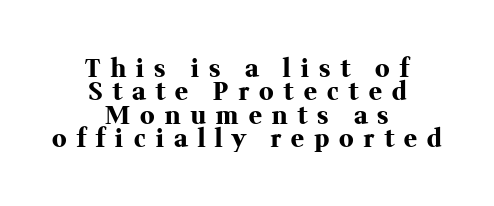
{"italic": "no", "bold": "yes", "underline": "no", "align": "center", "line_spacing": "tight", "line_spacing_ratio": 0.97, "letter_spacing": "wide", "letter_spacing_em": 0.43, "glyph_px": 24}
